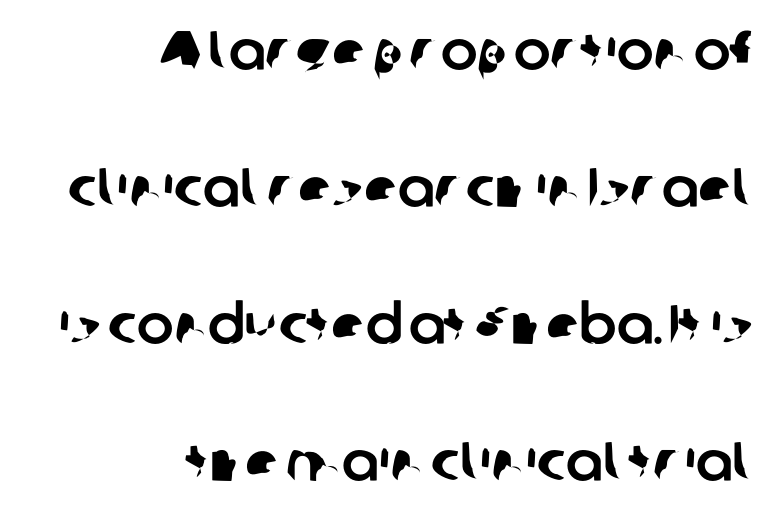
The image shows 55 px sans-serif type; set right-aligned, loose line spacing (2.49x), normal letter spacing, not underlined; low stroke contrast and a medium x-height.
